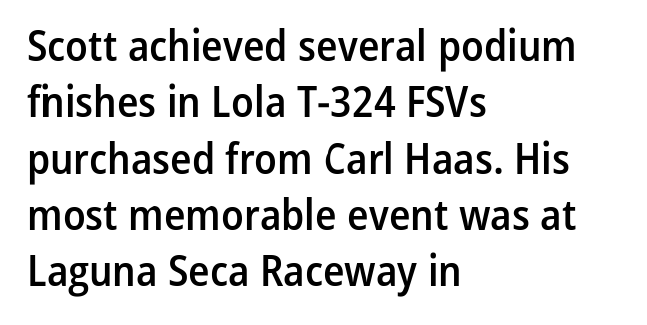
{"serif": "no", "italic": "no", "bold": "semi", "weight": "semibold", "width": "condensed", "stroke_contrast": "low", "x_height": "medium", "monospaced": "no", "underline": "no", "align": "left", "line_spacing": "normal", "line_spacing_ratio": 1.28, "letter_spacing": "normal", "letter_spacing_em": 0.0, "glyph_px": 44}
